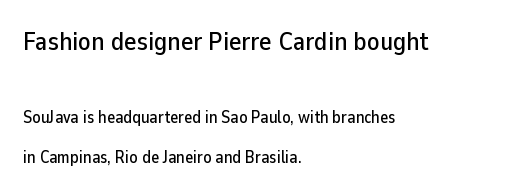
{"italic": "no", "underline": "no", "align": "left", "line_spacing": "loose", "line_spacing_ratio": 2.35, "letter_spacing": "normal", "letter_spacing_em": 0.0, "larger_block": "first", "size_ratio": 1.53, "glyph_px": 26}
